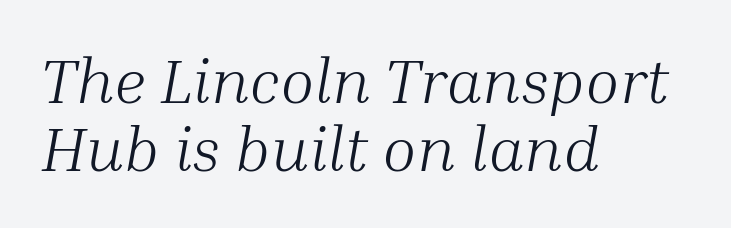
{"serif": "yes", "italic": "yes", "lean": "right", "slant_degrees": 10, "bold": "no", "weight": "light", "width": "normal", "stroke_contrast": "medium", "x_height": "medium", "monospaced": "no", "underline": "no", "align": "left", "line_spacing": "tight", "line_spacing_ratio": 1.08, "letter_spacing": "normal", "letter_spacing_em": 0.0, "glyph_px": 63}
